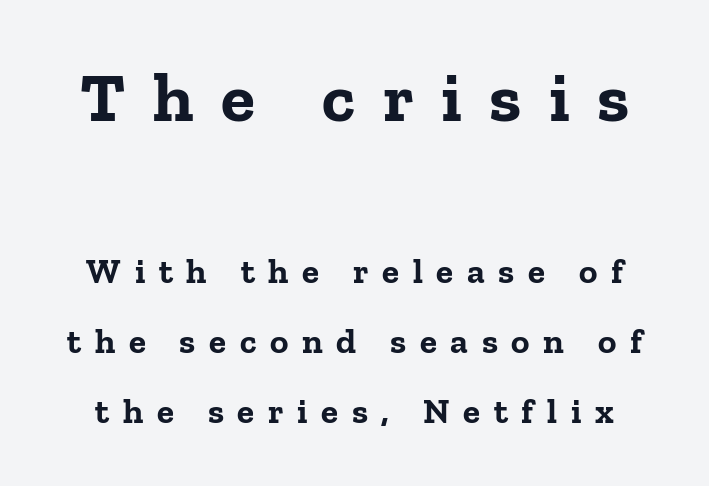
The image shows 70 px bold serif type, upright; set loose line spacing (1.99x), unusually wide letter spacing (+0.39 em), not underlined; the first (top) block is 2.0x larger; low stroke contrast and a medium x-height.
